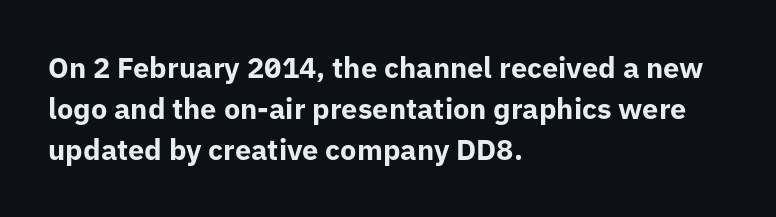
Q: Is the text bold? A: Yes.
Q: Is the text italic (slanted)? A: No, it is upright.
Q: Is the typeface a serif or a sans-serif typeface? A: Sans-serif.
Q: Is the text underlined? A: No.
Q: How is the paragraph aligned? A: Left-aligned.
Q: Is the spacing between letters normal or unusually wide? A: Normal.
Q: Is the spacing between lines tight, normal or loose? A: Normal.
Q: Width (condensed, normal, or wide)? A: Normal.
Q: Stroke contrast? A: Low.
Q: x-height? A: Medium.
Q: Monospaced? A: No.
